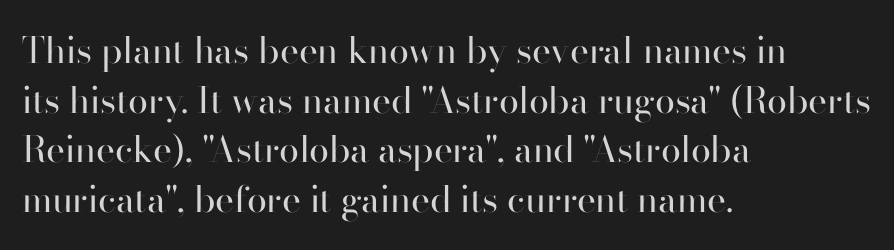
{"serif": "no", "italic": "no", "bold": "no", "weight": "regular", "width": "normal", "stroke_contrast": "high", "x_height": "small", "monospaced": "no", "underline": "no", "align": "left", "line_spacing": "normal", "line_spacing_ratio": 1.38, "letter_spacing": "normal", "letter_spacing_em": 0.0, "glyph_px": 36}
